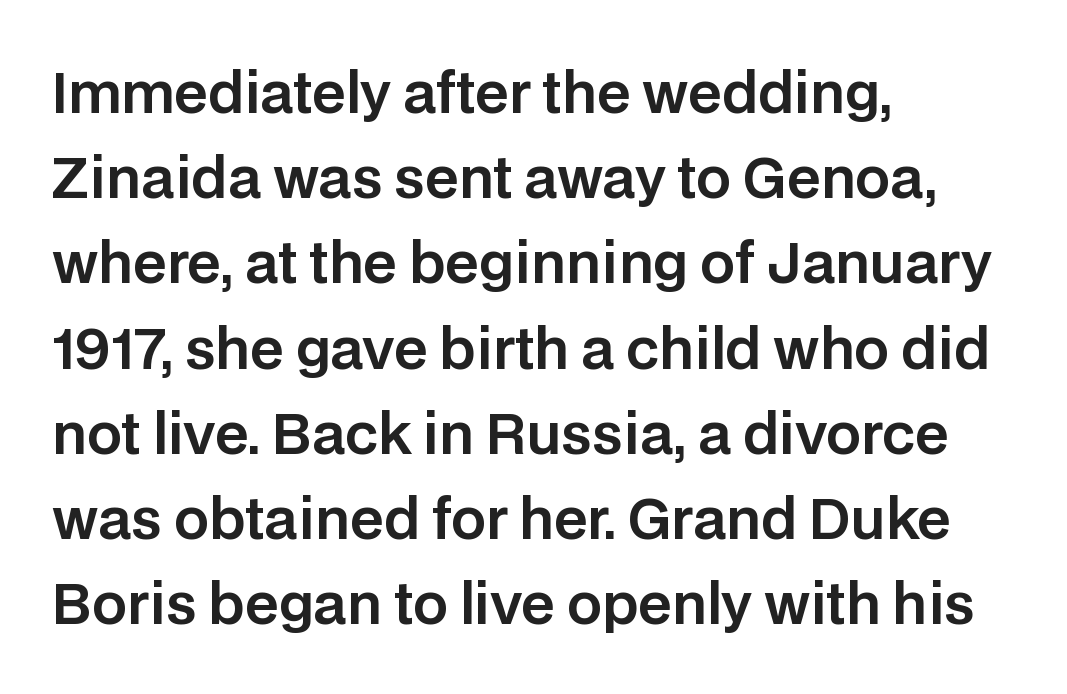
{"serif": "no", "italic": "no", "width": "normal", "stroke_contrast": "low", "x_height": "large", "monospaced": "no", "underline": "no", "align": "left", "line_spacing": "normal", "line_spacing_ratio": 1.55, "letter_spacing": "normal", "letter_spacing_em": 0.0, "glyph_px": 55}
